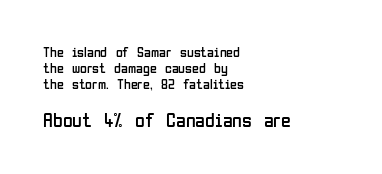
The image shows 20 px text type, upright; set left-aligned, tight line spacing (1.14x), normal letter spacing, not underlined; the second (bottom) block is 1.43x larger.
